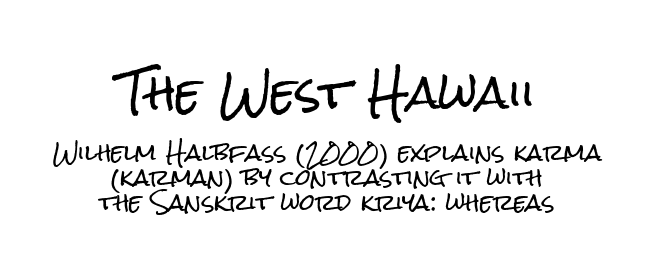
Glyph-to-glyph distance matches everyday printed text. The font's upright variant was chosen for this text. Compared with typical paragraphs, the rows here are closer together. Teacher's note: observe the equal gaps on both sides — that is centered alignment. The font family rendered here belongs to the sans-serif group.
